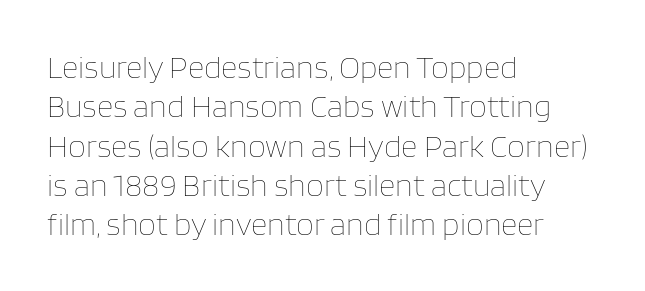
{"italic": "no", "bold": "no", "weight": "thin", "width": "normal", "stroke_contrast": "low", "x_height": "large", "monospaced": "no", "underline": "no", "align": "left", "line_spacing_ratio": 1.23, "letter_spacing": "normal", "letter_spacing_em": 0.0, "glyph_px": 32}
